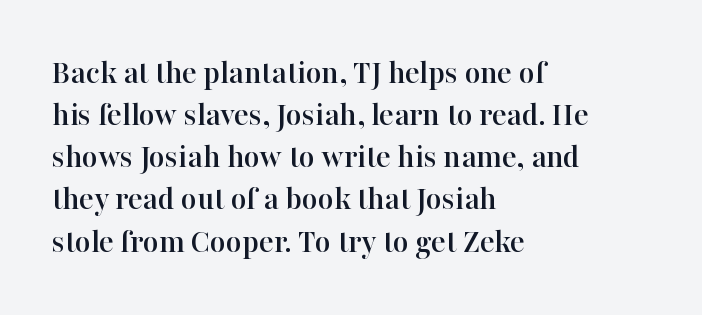
A bare baseline throughout the passage. Does the type have serifs? Yes, each stem ends in a small foot. Upright lettering throughout. The line texture is even and compact thanks to regular tracking. The rendering uses natural spacing where letterforms have individual widths. The setting favours the left margin, as ordinary paragraphs usually do.
